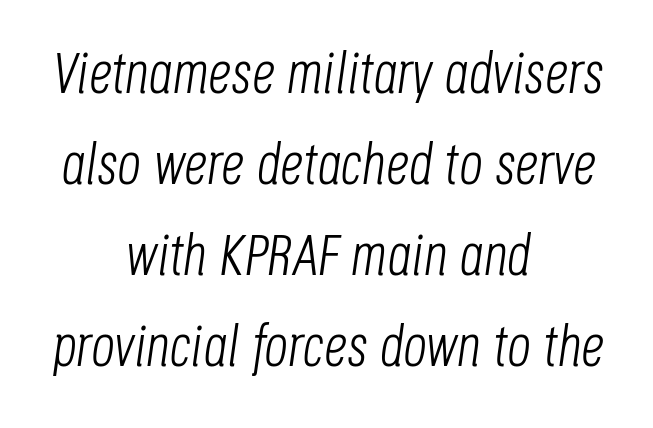
Q: Is the text bold? A: No.
Q: Is the text italic (slanted)? A: Yes, it leans right by about 8 degrees.
Q: Is the text underlined? A: No.
Q: How is the paragraph aligned? A: Centered.
Q: Is the spacing between letters normal or unusually wide? A: Normal.
Q: Is the spacing between lines tight, normal or loose? A: Normal.
Q: Width (condensed, normal, or wide)? A: Condensed.
Q: Stroke contrast? A: Low.
Q: x-height? A: Large.
Q: Monospaced? A: No.
